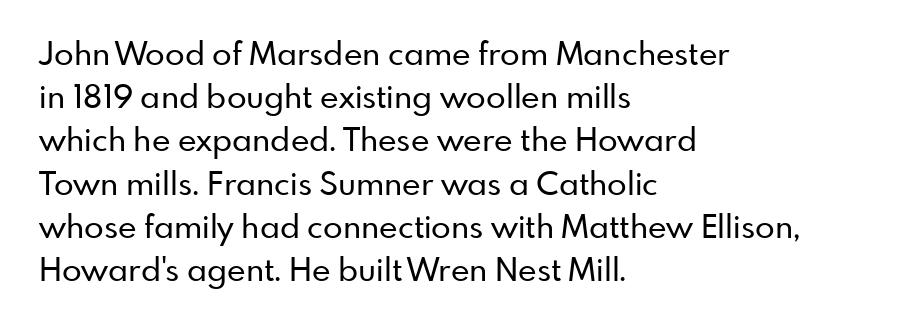
Q: Is the text italic (slanted)? A: No, it is upright.
Q: Is the typeface a serif or a sans-serif typeface? A: Sans-serif.
Q: Is the text underlined? A: No.
Q: How is the paragraph aligned? A: Left-aligned.
Q: Is the spacing between letters normal or unusually wide? A: Normal.
Q: Is the spacing between lines tight, normal or loose? A: Normal.
Q: Width (condensed, normal, or wide)? A: Normal.
Q: Stroke contrast? A: Low.
Q: x-height? A: Small.
Q: Monospaced? A: No.
